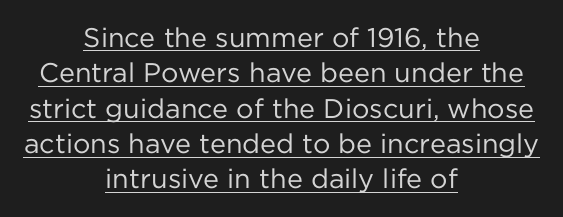
The image shows 27 px text type, upright; set centered, normal line spacing (1.31x), normal letter spacing, underlined.
